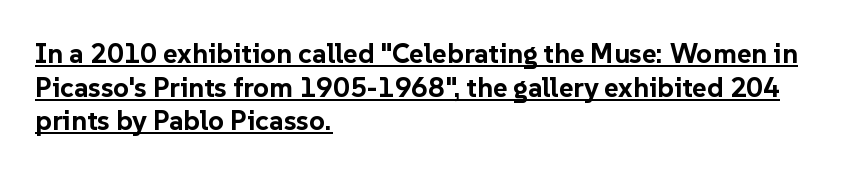
The image shows 28 px bold sans-serif type, upright; set left-aligned, line spacing 1.2x, normal letter spacing, underlined; low stroke contrast and a medium x-height.
